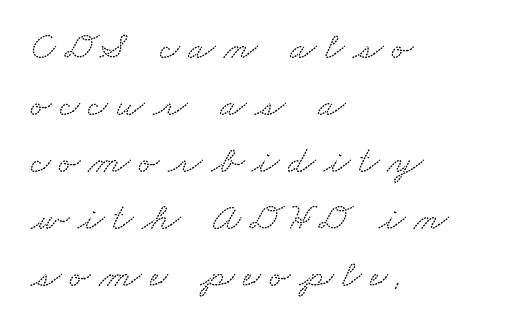
The image shows 39 px wide serif type; set left-aligned, normal line spacing (1.46x), unusually wide letter spacing (+0.22 em), not underlined; low stroke contrast and a small x-height.
